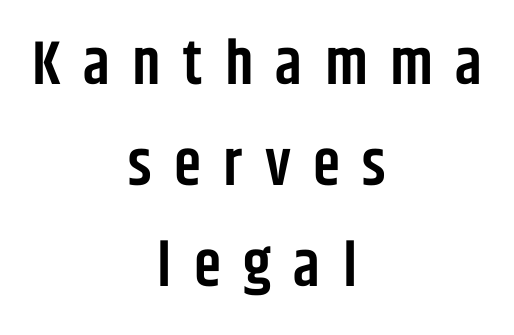
The image shows 62 px semibold, condensed sans-serif type, upright; set centered, normal line spacing (1.63x), unusually wide letter spacing (+0.36 em), not underlined; low stroke contrast and a large x-height.
